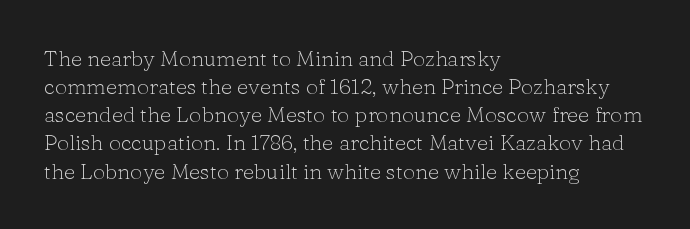
Normally led — the rows are evenly, conventionally spaced. Underlining? Definitely not there. The axis of the letterforms is exactly vertical. The passage is arranged the way most books set body copy — flush left. Default kerning and tracking; the words read as compact shapes.
